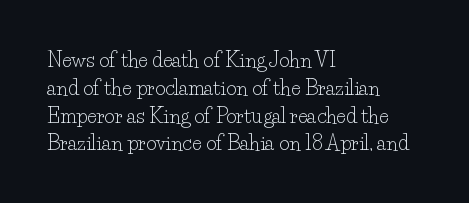
Nothing heavy about these letters — not bold at all. Compared with a centered layout, this one pins lines to the left instead. Spacing between characters is what you'd get straight out of the box. Posture: vertical. Anything drawn beneath the words? Only blank space.
